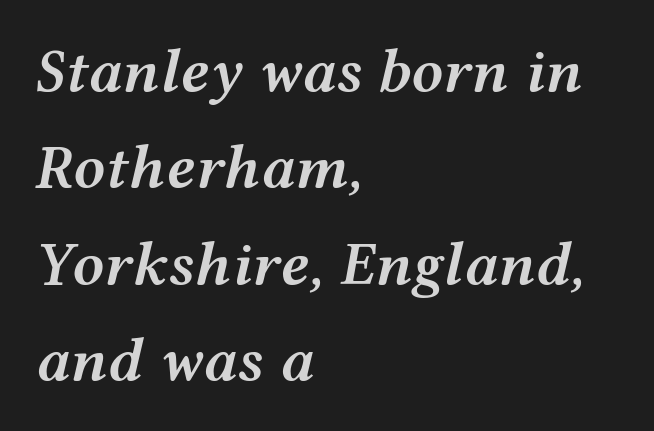
The image shows 63 px semibold, wide type, italic (leaning right); set left-aligned, normal line spacing (1.53x), normal letter spacing, not underlined; medium stroke contrast and a medium x-height.
